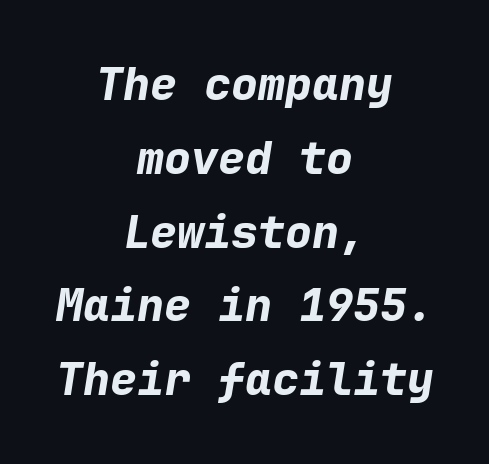
Characters are canted at an angle relative to the baseline's perpendicular. The rendering positions every line midway between the sides. Spacing verdict: monospaced, one width for all characters. The glyphs have the mass of a bold cut.
